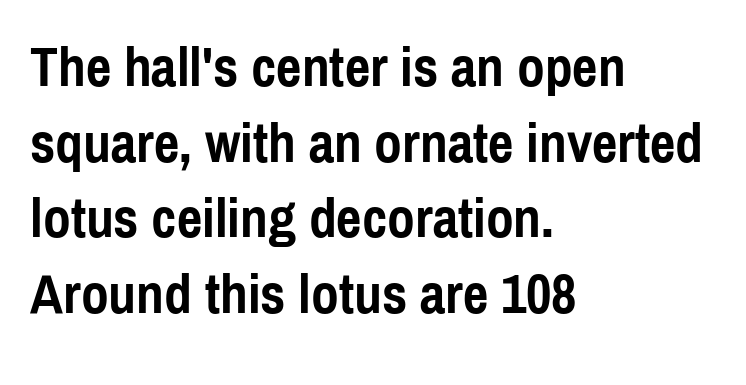
The image shows 56 px semibold, condensed sans-serif type, upright; set left-aligned, normal line spacing (1.35x), normal letter spacing, not underlined; a medium x-height.
